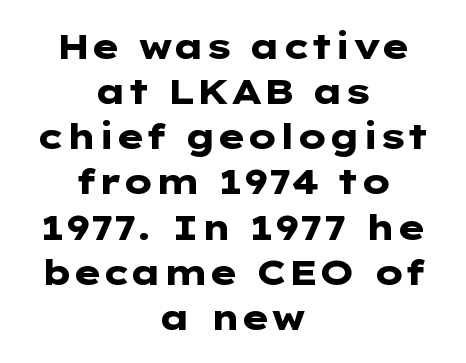
{"serif": "no", "italic": "no", "bold": "yes", "weight": "heavy", "width": "wide", "stroke_contrast": "low", "x_height": "medium", "underline": "no", "align": "center", "line_spacing": "normal", "line_spacing_ratio": 1.29, "letter_spacing": "normal", "letter_spacing_em": 0.0, "glyph_px": 35}
